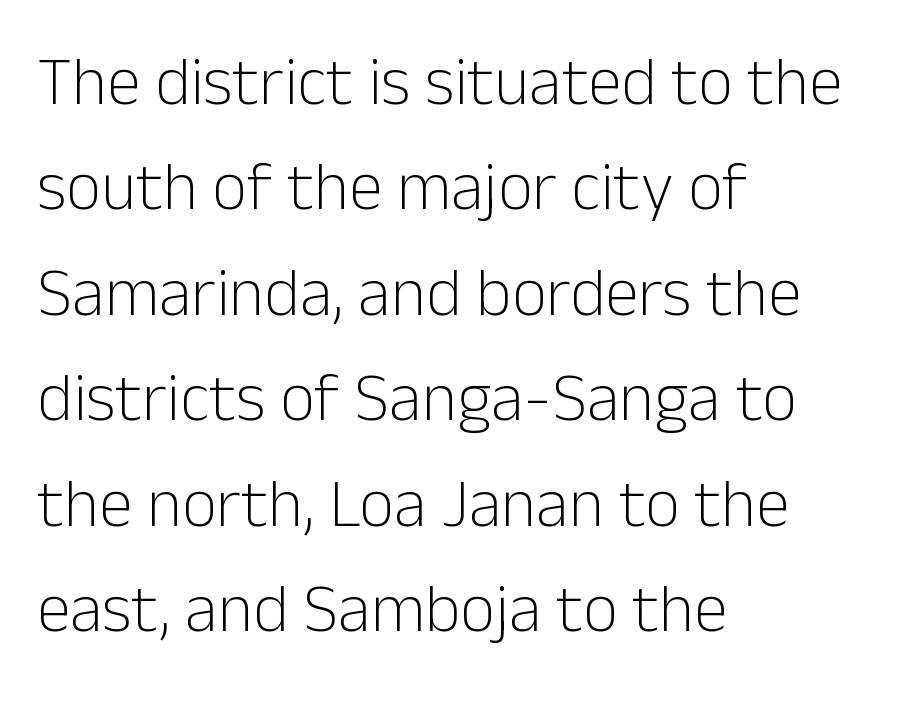
{"serif": "no", "italic": "no", "bold": "no", "weight": "light", "width": "normal", "stroke_contrast": "low", "x_height": "medium", "monospaced": "no", "underline": "no", "align": "left", "line_spacing": "normal", "line_spacing_ratio": 1.55, "letter_spacing": "normal", "letter_spacing_em": 0.0, "glyph_px": 68}
